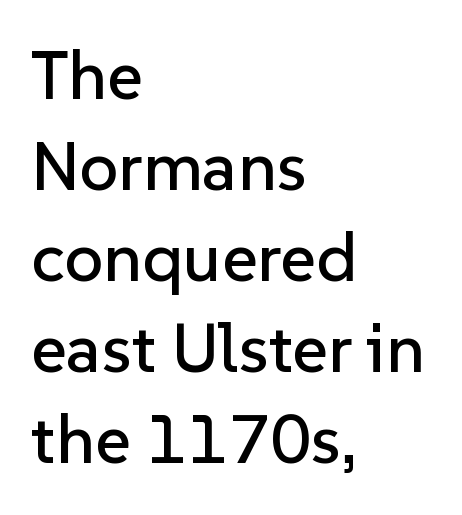
Clear beneath every line of the passage. The vertical gap from one line to the next is medium. It's the straight-up-and-down kind of type. Visually the block forms a straight wall on the left and a jagged coastline on the right.
